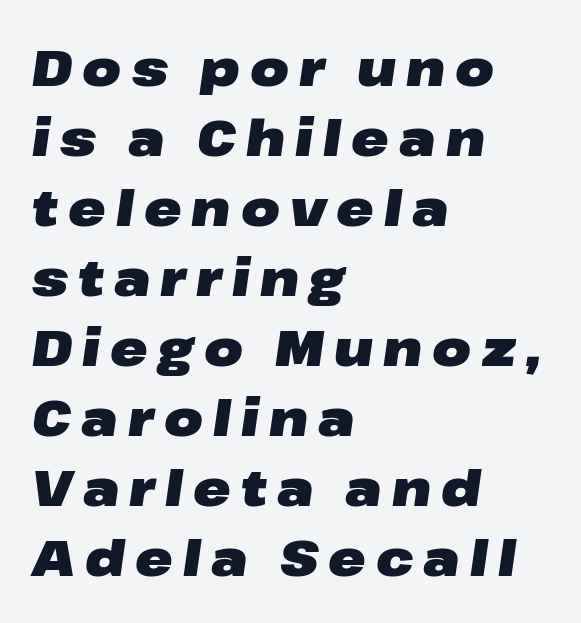
Looks like regular typesetting: each glyph gets only the width it needs. The typesetter chose a ragged-right arrangement here. Posture: slanted. Interline gaps are of average width in this sample.
